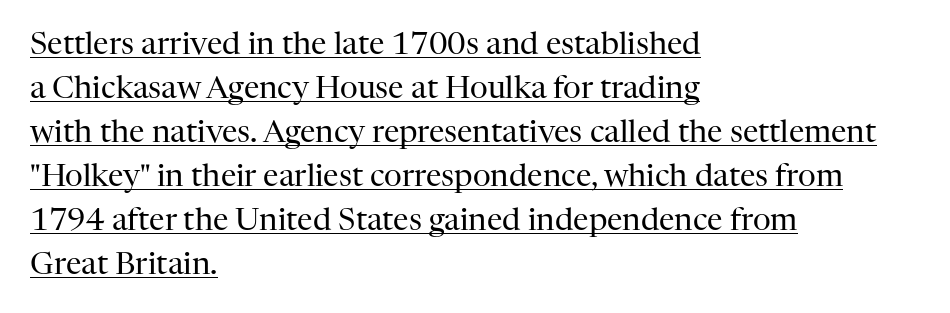
Is the stroke heavy? The answer is a plain regular-or-lighter. These lines are set flush left with a ragged right edge. Characters follow at the spacing the type designer built in. The passage shown is typed in a proportional face where columns would drift. In terms of posture, this sample is upright. Every word sits above its own underline.
